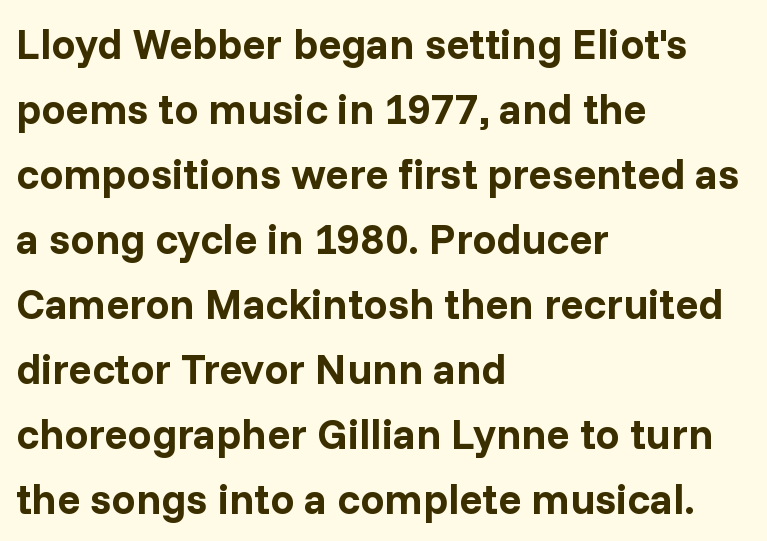
A clean baseline with only descenders dipping below it. Compared with typical body copy, the letter spacing here is the same. I'd describe the lettering as bold — thick and assertive. Horizontal bands of white between lines are of average thickness. One-word summary of the alignment: left. It's the straight-up-and-down kind of type.
